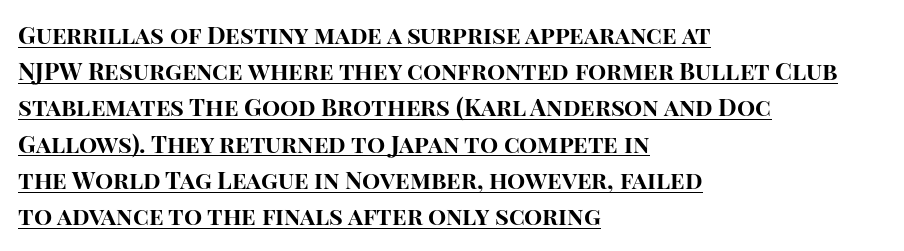
{"italic": "no", "bold": "yes", "underline": "yes", "align": "left", "line_spacing": "normal", "line_spacing_ratio": 1.51, "letter_spacing": "normal", "letter_spacing_em": 0.0, "glyph_px": 24}
